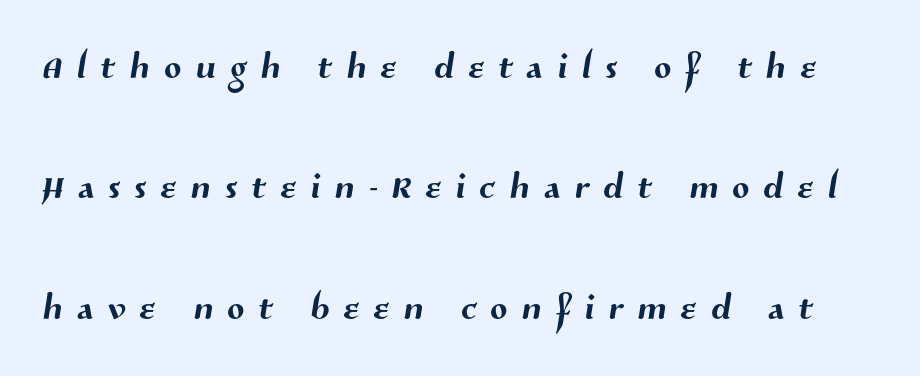
Honestly, the rows look like they've been pulled way apart. Letters rest on an invisible, unmarked baseline. Examine the stroke ends and you'll find no serifs. Think of a printed novel: that variable character pitch is what you see here. Tracking here is generous; glyphs stand well apart from one another.
